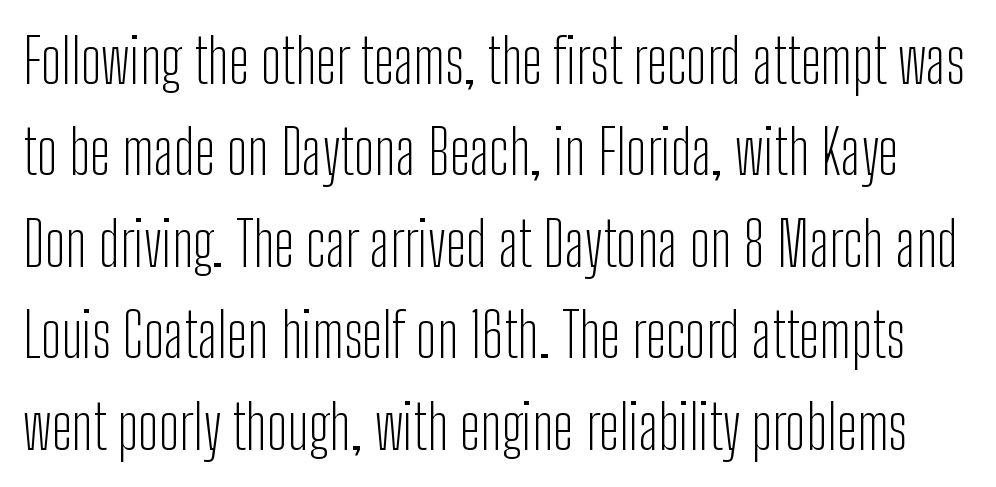
The image shows 61 px light, condensed sans-serif type, upright; set normal line spacing (1.5x), normal letter spacing, not underlined; low stroke contrast and a medium x-height.
